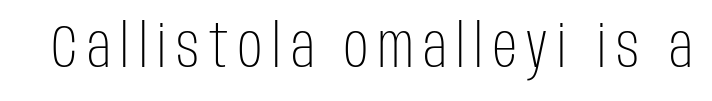
{"serif": "no", "italic": "no", "bold": "no", "weight": "light", "width": "condensed", "stroke_contrast": "low", "x_height": "large", "monospaced": "no", "underline": "no", "glyph_px": 60}
